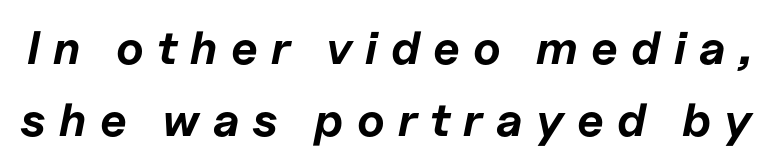
The rendering uses a moderate line-height, typical for paragraphs. Here the designer chose a conventional face with non-uniform glyph widths. The rendering inserts visible extra space after every character. The specimen omits any rule beneath the text block's lines. Heft: maximum for text — a bold. The font's italic variant was chosen for this text.
